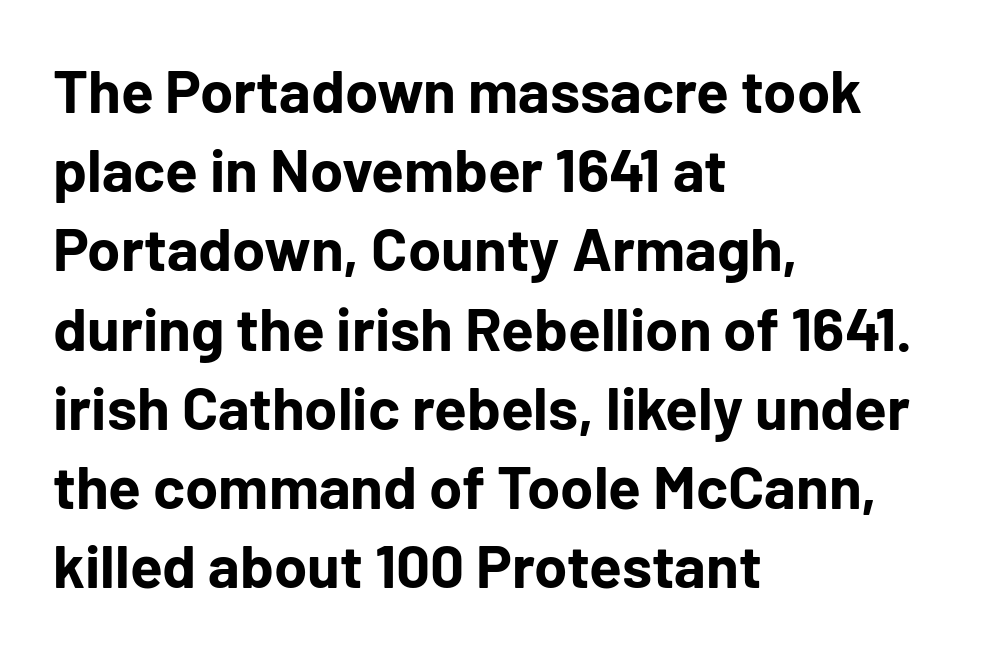
{"serif": "no", "italic": "no", "bold": "yes", "weight": "bold", "width": "normal", "stroke_contrast": "low", "x_height": "medium", "monospaced": "no", "underline": "no", "align": "left", "line_spacing": "normal", "line_spacing_ratio": 1.32, "letter_spacing": "normal", "letter_spacing_em": 0.0, "glyph_px": 60}
